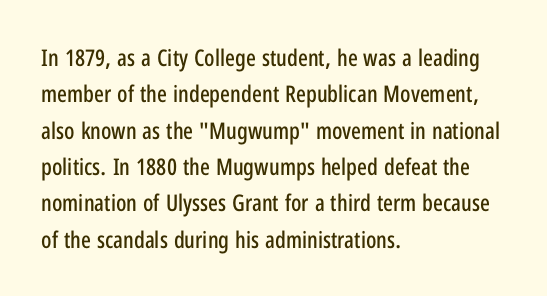
Q: Is the text italic (slanted)? A: No, it is upright.
Q: Is the text underlined? A: No.
Q: How is the paragraph aligned? A: Left-aligned.
Q: Is the spacing between letters normal or unusually wide? A: Normal.
Q: Is the spacing between lines tight, normal or loose? A: Normal.
